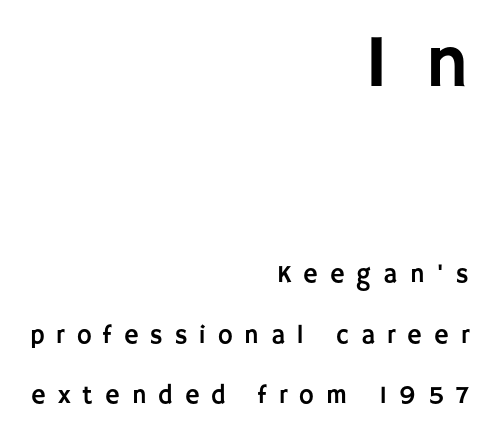
{"serif": "no", "italic": "no", "width": "normal", "stroke_contrast": "low", "x_height": "large", "monospaced": "no", "underline": "no", "align": "right", "line_spacing": "loose", "line_spacing_ratio": 2.42, "letter_spacing": "wide", "letter_spacing_em": 0.48, "larger_block": "first", "size_ratio": 3.0, "glyph_px": 75}
